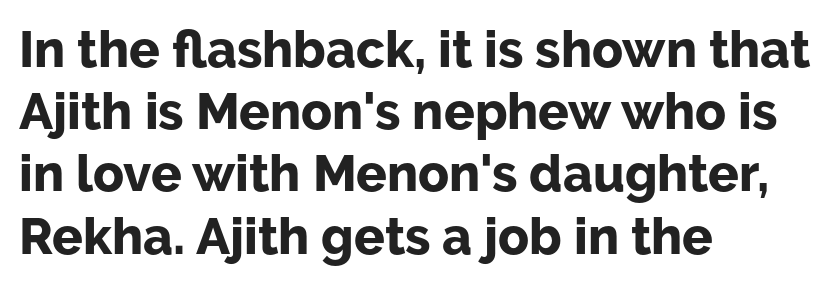
{"serif": "no", "italic": "no", "bold": "yes", "weight": "bold", "width": "normal", "stroke_contrast": "low", "x_height": "medium", "monospaced": "no", "underline": "no", "align": "left", "line_spacing_ratio": 1.22, "letter_spacing": "normal", "letter_spacing_em": 0.0, "glyph_px": 51}
